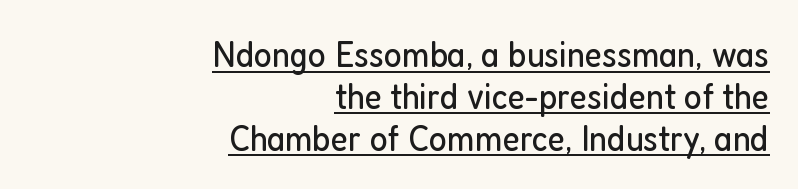
The image shows 38 px regular-weight, condensed sans-serif type, upright; set right-aligned, tight line spacing (1.1x), normal letter spacing, underlined; low stroke contrast and a medium x-height.
